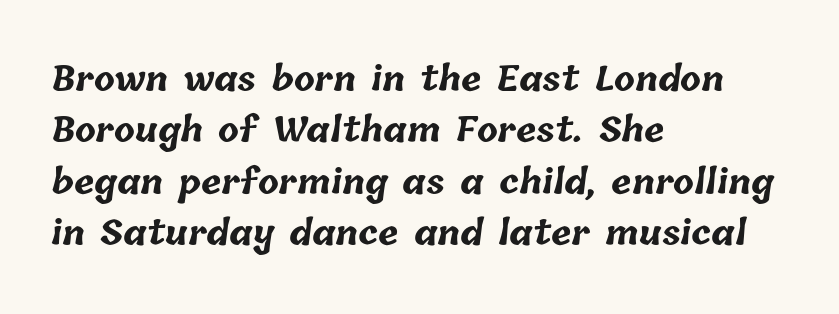
{"bold": "yes", "weight": "bold", "width": "normal", "stroke_contrast": "low", "x_height": "medium", "monospaced": "no", "underline": "no", "align": "left", "line_spacing": "normal", "line_spacing_ratio": 1.51, "letter_spacing": "normal", "letter_spacing_em": 0.0, "glyph_px": 34}
